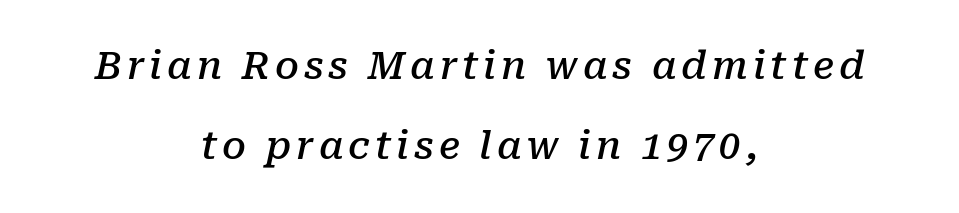
{"serif": "yes", "italic": "yes", "lean": "right", "slant_degrees": 10, "bold": "semi", "weight": "semibold", "width": "normal", "stroke_contrast": "low", "x_height": "medium", "monospaced": "no", "underline": "no", "align": "center", "line_spacing": "loose", "line_spacing_ratio": 2.11, "glyph_px": 38}
